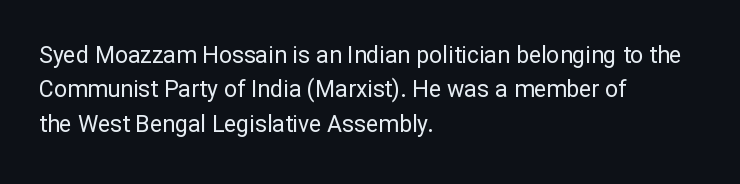
Observe the ordinary spacing: letters are neighbours, not strangers. Only glyphs here, with clear space below each row. Honestly, the row spacing looks completely unremarkable. No letter is thick-stroked: the sample isn't bold.
